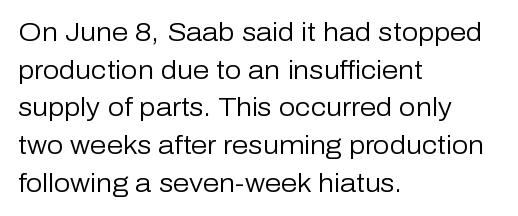
The image shows 26 px text type, upright; set left-aligned, normal line spacing (1.45x), normal letter spacing, not underlined.
